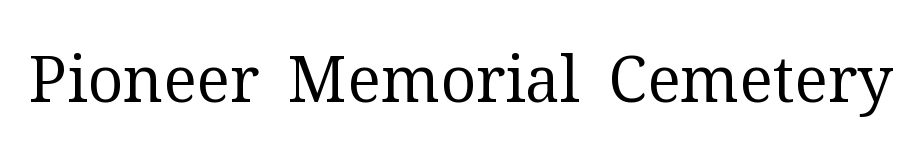
A typesetter would mark this as roman, not italic. You could not count columns in this text — the font is proportionally spaced. The passage shown has conventional tracking throughout. Is the type heavy? It reads as light-to-regular instead. Observe the serifs anchoring each vertical stroke in this sample. Rule under the text: the space is simply empty.
